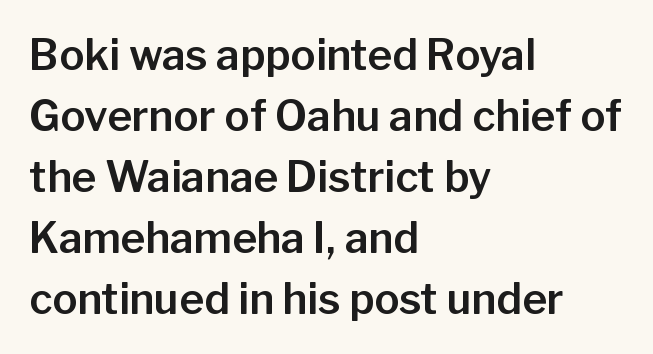
Only glyphs here, with clear space below each row. These lines are rendered in a variable-pitch font. The paragraph has a hard left edge and a soft right edge. Tall strokes in this sample are plumb rather than angled. Stroke terminals: plain, sans-serif.
